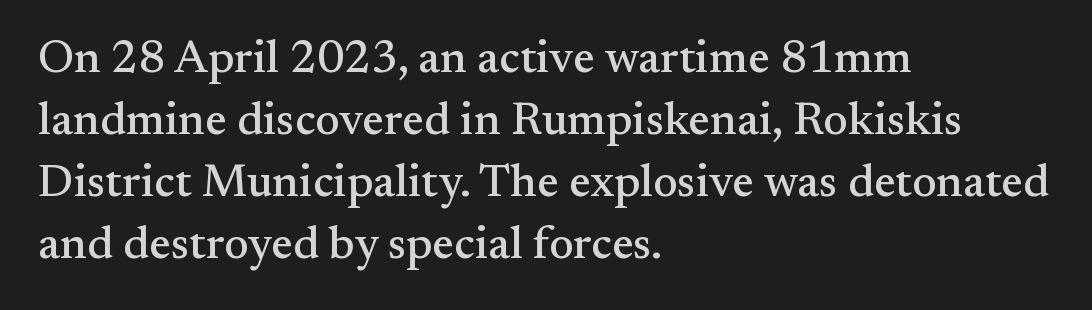
The image shows 46 px serif type, upright; set left-aligned, normal line spacing (1.35x), normal letter spacing, not underlined; medium stroke contrast and a small x-height.
